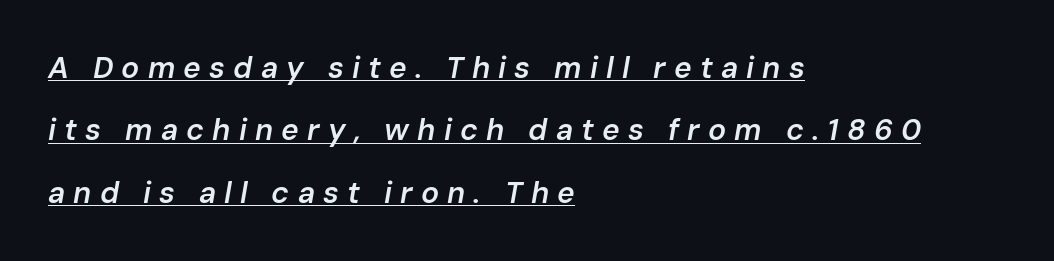
{"italic": "yes", "lean": "right", "slant_degrees": 10, "bold": "semi", "weight": "semibold", "width": "normal", "stroke_contrast": "low", "x_height": "medium", "monospaced": "no", "underline": "yes", "align": "left", "line_spacing": "loose", "line_spacing_ratio": 2.08, "letter_spacing": "wide", "letter_spacing_em": 0.27, "glyph_px": 30}
